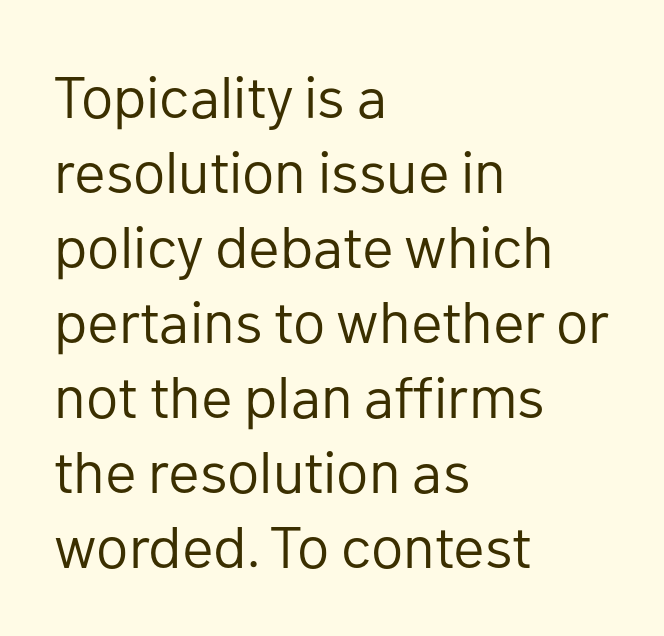
Leading: standard. The passage shown is typed in a proportional face where columns would drift. A clean baseline with only descenders dipping below it. What stands out about the letter spacing? Nothing — it is the standard amount.
